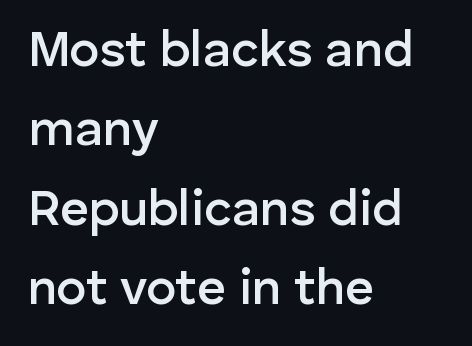
{"serif": "no", "italic": "no", "bold": "semi", "weight": "semibold", "width": "normal", "stroke_contrast": "low", "x_height": "medium", "monospaced": "no", "underline": "no", "align": "left", "line_spacing": "normal", "line_spacing_ratio": 1.59, "letter_spacing": "normal", "letter_spacing_em": 0.0, "glyph_px": 50}
